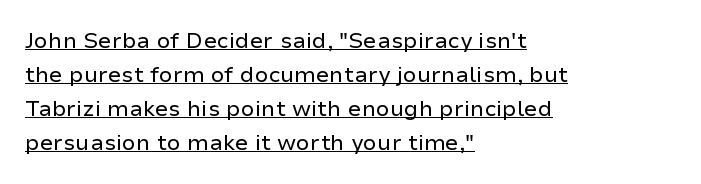
Regarding leading, the lines here are spaced in the standard way. Compared with typical body copy, the letter spacing here is the same. The passage shown is not bold in any degree. Underlining? Definitely there.
